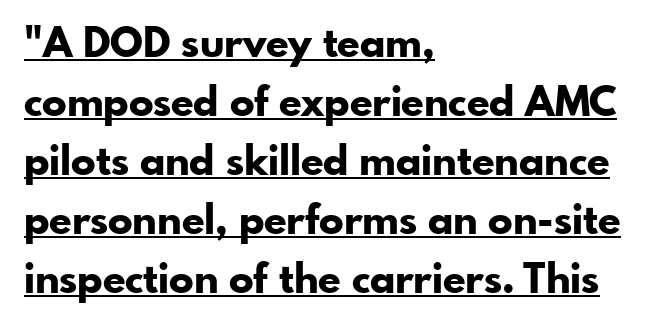
Q: Is the text bold? A: Yes.
Q: Is the text italic (slanted)? A: No, it is upright.
Q: Is the typeface a serif or a sans-serif typeface? A: Sans-serif.
Q: Is the text underlined? A: Yes.
Q: How is the paragraph aligned? A: Left-aligned.
Q: Is the spacing between letters normal or unusually wide? A: Normal.
Q: Is the spacing between lines tight, normal or loose? A: Normal.
Q: Width (condensed, normal, or wide)? A: Normal.
Q: Stroke contrast? A: Low.
Q: x-height? A: Small.
Q: Monospaced? A: No.
